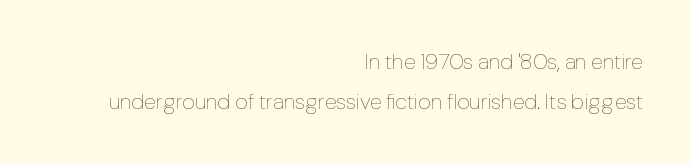
{"italic": "no", "bold": "no", "underline": "no", "align": "right", "line_spacing_ratio": 1.82, "letter_spacing": "normal", "letter_spacing_em": 0.0, "glyph_px": 22}
